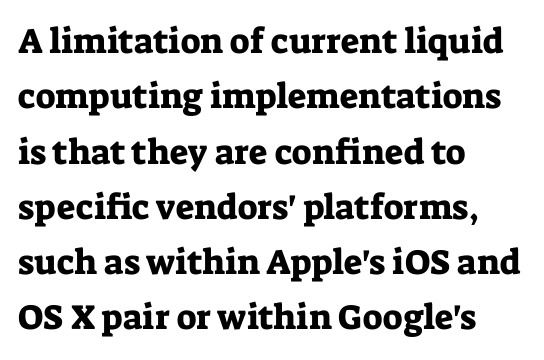
{"serif": "yes", "italic": "no", "width": "normal", "stroke_contrast": "low", "x_height": "medium", "monospaced": "no", "underline": "no", "align": "left", "line_spacing": "normal", "line_spacing_ratio": 1.58, "letter_spacing": "normal", "letter_spacing_em": 0.0, "glyph_px": 35}
